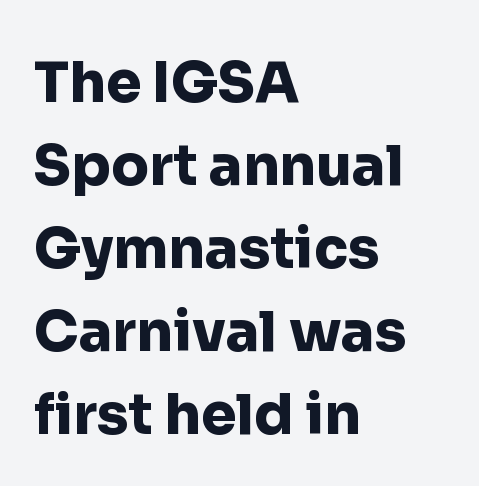
The image shows 56 px heavy sans-serif type, upright; set left-aligned, normal line spacing (1.48x), normal letter spacing, not underlined; low stroke contrast and a medium x-height.
